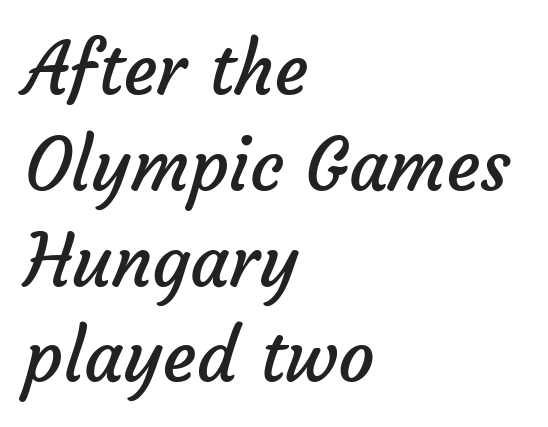
Q: Is the text bold? A: No.
Q: Is the typeface a serif or a sans-serif typeface? A: Sans-serif.
Q: Is the text underlined? A: No.
Q: How is the paragraph aligned? A: Left-aligned.
Q: Is the spacing between letters normal or unusually wide? A: Normal.
Q: Is the spacing between lines tight, normal or loose? A: Normal.
Q: Width (condensed, normal, or wide)? A: Normal.
Q: Stroke contrast? A: Low.
Q: x-height? A: Medium.
Q: Monospaced? A: No.
